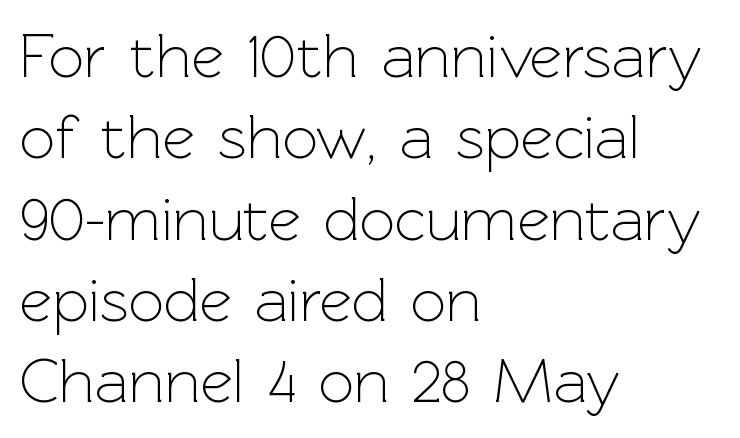
{"serif": "no", "italic": "no", "bold": "no", "weight": "light", "width": "normal", "x_height": "medium", "monospaced": "no", "underline": "no", "align": "left", "line_spacing": "normal", "line_spacing_ratio": 1.29, "letter_spacing": "normal", "letter_spacing_em": 0.0, "glyph_px": 63}
